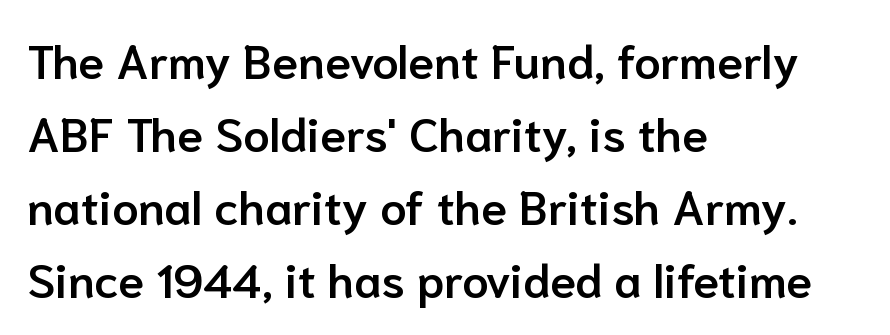
{"serif": "no", "italic": "no", "bold": "semi", "weight": "semibold", "width": "normal", "stroke_contrast": "low", "x_height": "medium", "monospaced": "no", "underline": "no", "align": "left", "line_spacing": "normal", "line_spacing_ratio": 1.55, "letter_spacing": "normal", "letter_spacing_em": 0.0, "glyph_px": 47}
